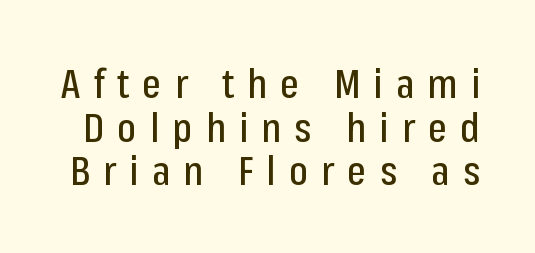
Q: Is the text italic (slanted)? A: No, it is upright.
Q: Is the typeface a serif or a sans-serif typeface? A: Sans-serif.
Q: Is the text underlined? A: No.
Q: Is the spacing between letters normal or unusually wide? A: Unusually wide.
Q: Is the spacing between lines tight, normal or loose? A: Tight.
Q: Width (condensed, normal, or wide)? A: Condensed.
Q: Stroke contrast? A: Low.
Q: x-height? A: Medium.
Q: Monospaced? A: No.
